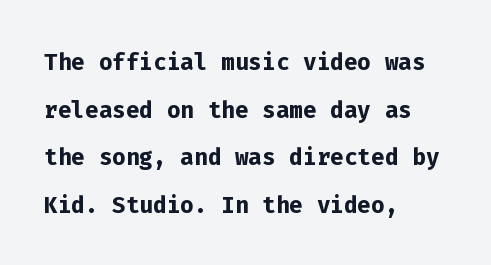
{"serif": "no", "italic": "no", "bold": "yes", "weight": "semibold", "width": "normal", "stroke_contrast": "low", "x_height": "medium", "monospaced": "yes", "underline": "no", "align": "left", "line_spacing": "normal", "line_spacing_ratio": 1.49, "letter_spacing": "normal", "letter_spacing_em": 0.0, "glyph_px": 32}
